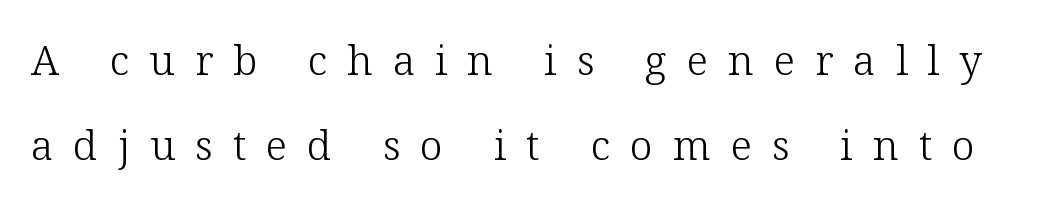
Spacing between characters has been opened up far beyond the box default. A typesetter would call this proportional, since set widths differ per character. How would I describe the line gaps? Wide and relaxed. Stroke mass is kept to a normal reading level or below. The space beneath each line is pristine and unruled. This is roman type, the default non-slanted kind.
